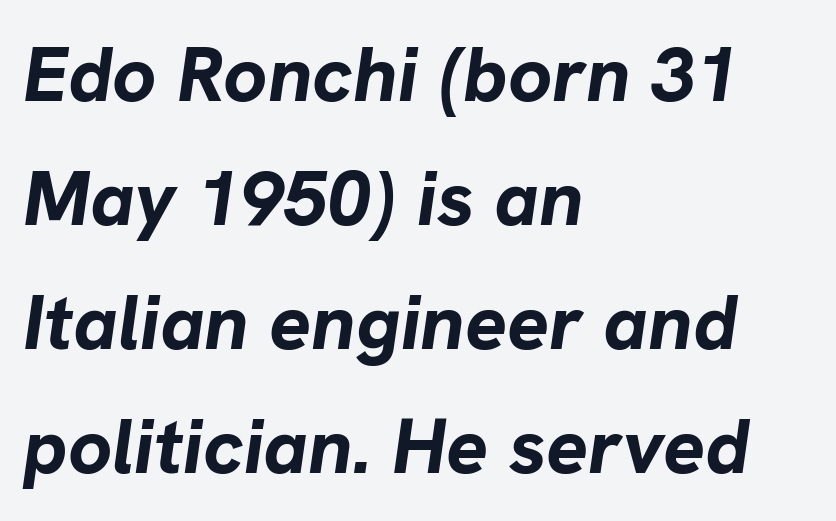
The image shows 78 px bold type, italic (leaning right); set left-aligned, normal line spacing (1.59x), normal letter spacing, not underlined; low stroke contrast and a medium x-height.
